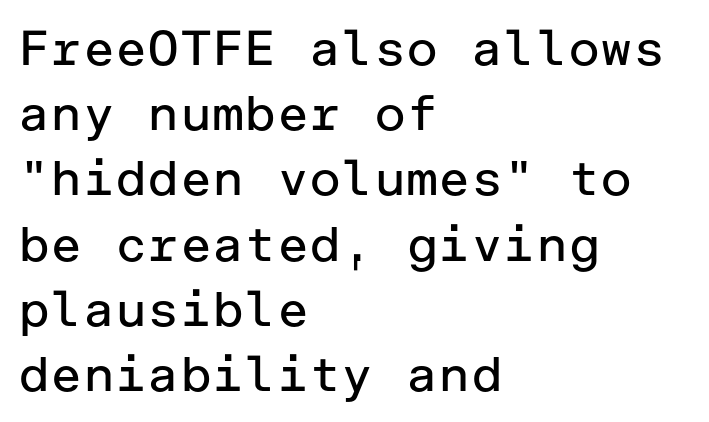
Characters follow at the spacing the type designer built in. Weight: in the light-to-regular range. Serif or sans? Sans — the stroke terminals are bare. Teacher's note: observe the even left margin — that is flush-left alignment. How would I describe the line gaps? Plain and ordinary. Check the space under the baseline: it is left empty.
